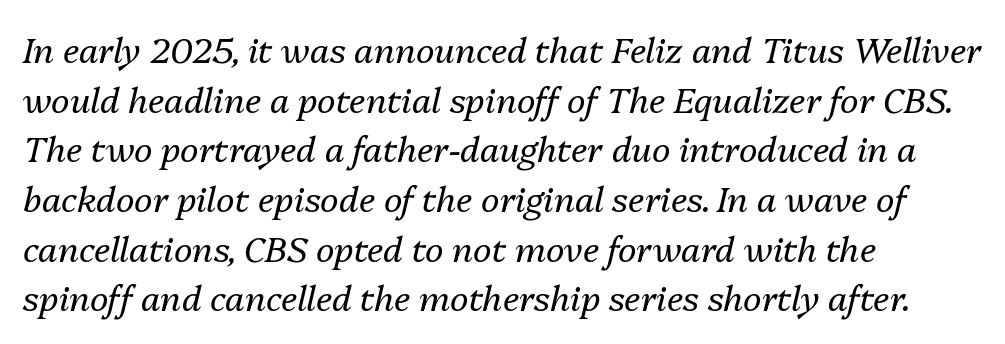
Spacing between characters is what you'd get straight out of the box. The letters advance in unequal steps, a hallmark of proportional type. Unmarked baselines from the first word to the last. One glance says typical: line gaps are just what's usual. The passage shown is not bold in any degree. The paragraph has a hard left edge and a soft right edge.
